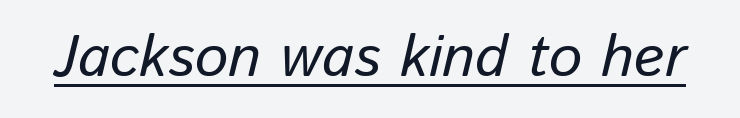
The image shows 59 px regular-weight type, italic (leaning right); set normal letter spacing, underlined; low stroke contrast and a medium x-height.
